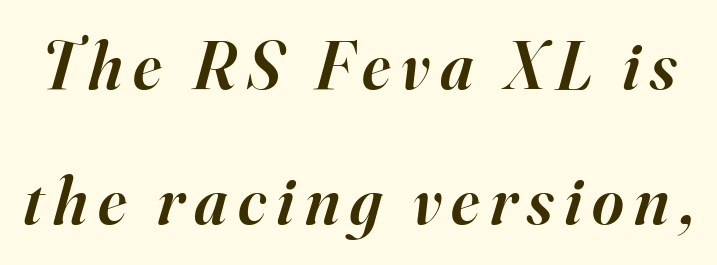
The face used here is proportionally spaced, like ordinary book or web type. The whole block is typeset with a tilt. The rendering uses a semibold face; strokes are thickened but not to full bold. A great deal of white space separates one row of letters from the next. This sample uses a serif face. The strip under each line holds only bare page.
